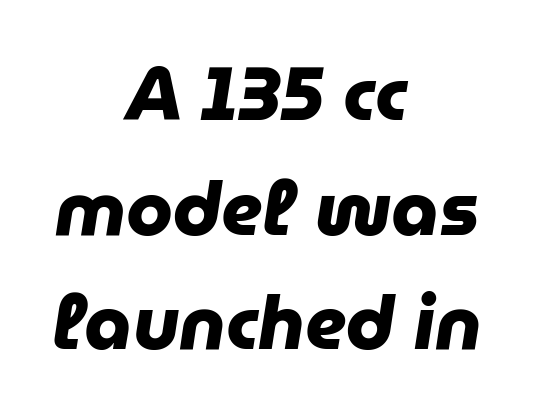
{"serif": "no", "bold": "yes", "weight": "heavy", "width": "normal", "stroke_contrast": "low", "x_height": "medium", "monospaced": "no", "underline": "no", "align": "center", "line_spacing": "normal", "line_spacing_ratio": 1.53, "letter_spacing": "normal", "letter_spacing_em": 0.0, "glyph_px": 75}
